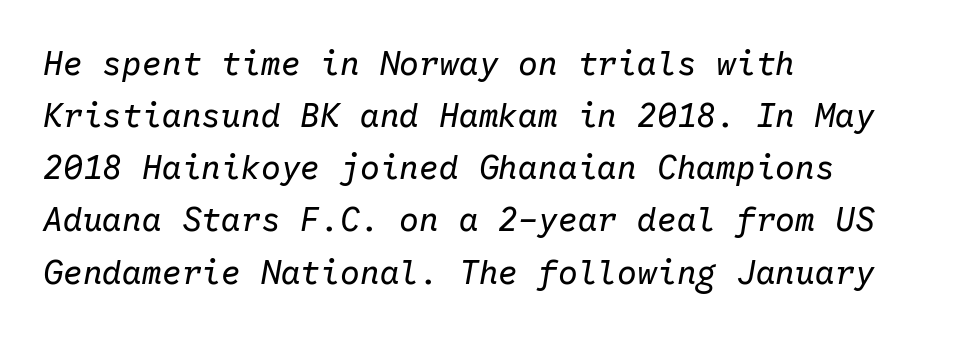
This sample has the even, mechanical cadence of fixed-width lettering. Posture: slanted. Each stroke keeps to a modest, everyday thickness or less. Any mark beneath the type? The region is blank. Spacing between characters is what you'd get straight out of the box. The text block is weighted toward the left margin, trailing off unevenly rightward.
